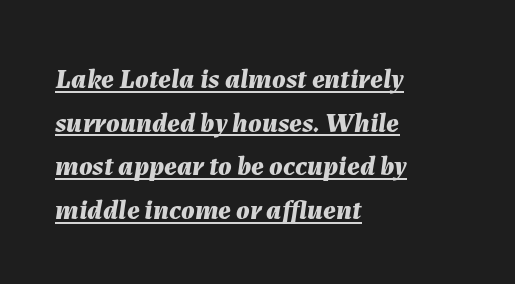
Q: Is the text bold? A: Yes.
Q: Is the text italic (slanted)? A: Yes, it leans right by about 7 degrees.
Q: Is the text underlined? A: Yes.
Q: How is the paragraph aligned? A: Left-aligned.
Q: Is the spacing between letters normal or unusually wide? A: Normal.
Q: Is the spacing between lines tight, normal or loose? A: Normal.
Q: Width (condensed, normal, or wide)? A: Normal.
Q: Stroke contrast? A: Medium.
Q: x-height? A: Medium.
Q: Monospaced? A: No.
